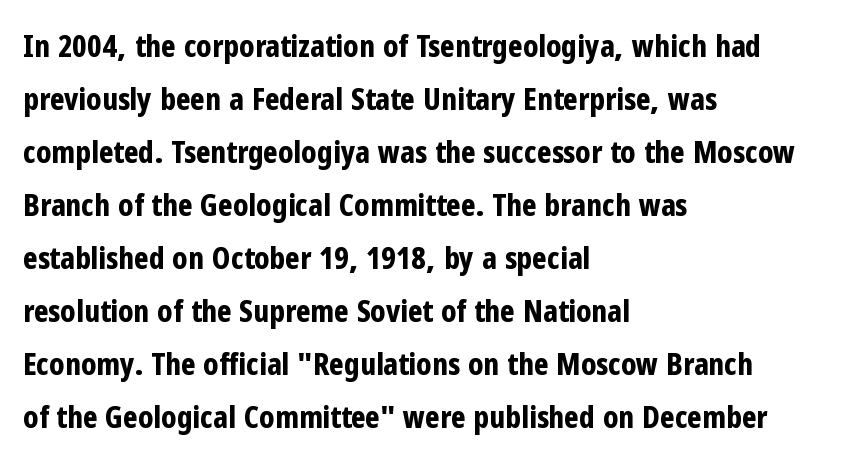
{"serif": "no", "italic": "no", "bold": "yes", "weight": "bold", "width": "condensed", "stroke_contrast": "low", "x_height": "medium", "monospaced": "no", "underline": "no", "align": "left", "line_spacing_ratio": 1.71, "letter_spacing": "normal", "letter_spacing_em": 0.0, "glyph_px": 31}
